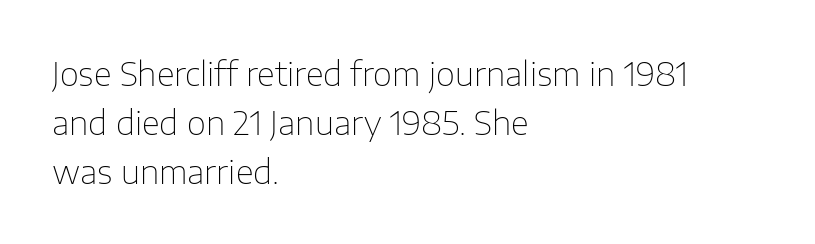
{"serif": "no", "italic": "no", "bold": "no", "weight": "thin", "width": "normal", "stroke_contrast": "low", "x_height": "medium", "monospaced": "no", "underline": "no", "align": "left", "line_spacing": "normal", "line_spacing_ratio": 1.48, "letter_spacing": "normal", "letter_spacing_em": 0.0, "glyph_px": 33}
